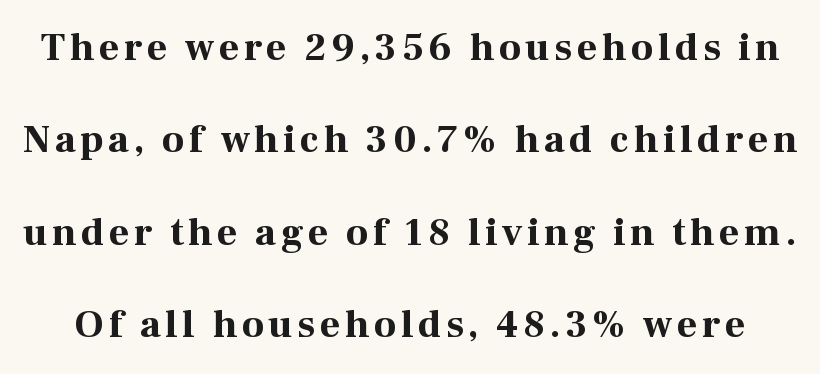
The image shows 39 px bold serif type, upright; set loose line spacing (2.37x), not underlined; high stroke contrast and a medium x-height.
